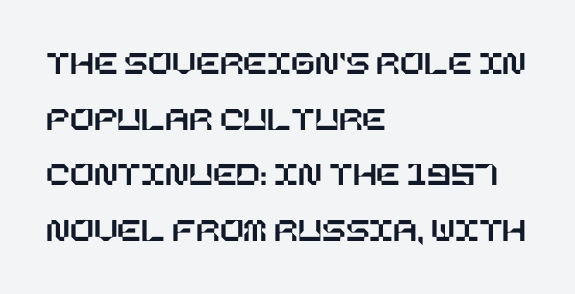
The image shows 35 px text type, upright; set left-aligned, normal line spacing (1.59x), normal letter spacing, not underlined; low stroke contrast and a large x-height.
